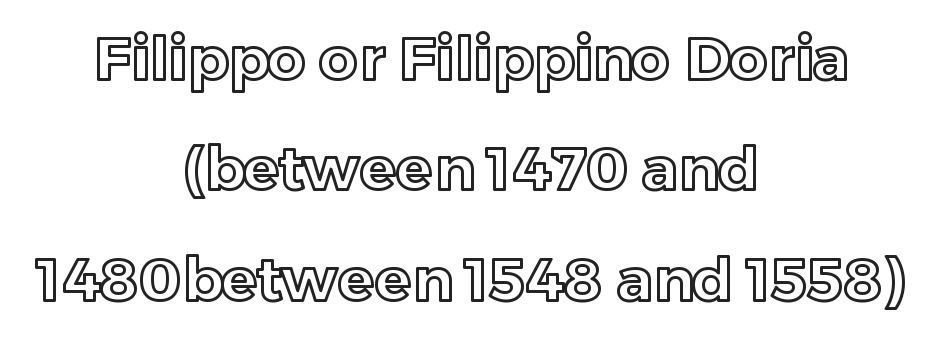
The face used here is proportionally spaced, like ordinary book or web type. The passage is arranged like a title page — every line centered. This is the regular roman posture of the typeface. Quick note: underline off. Default kerning and tracking; the words read as compact shapes.
